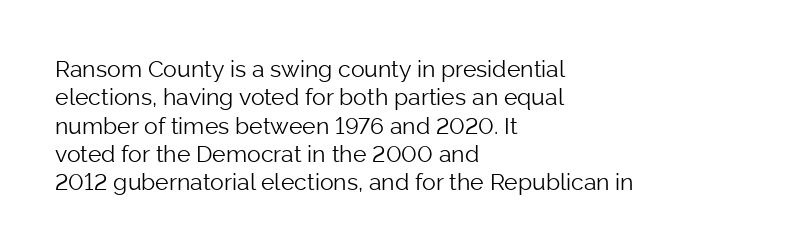
Q: Is the text bold? A: No.
Q: Is the text italic (slanted)? A: No, it is upright.
Q: Is the text underlined? A: No.
Q: How is the paragraph aligned? A: Left-aligned.
Q: Is the spacing between letters normal or unusually wide? A: Normal.
